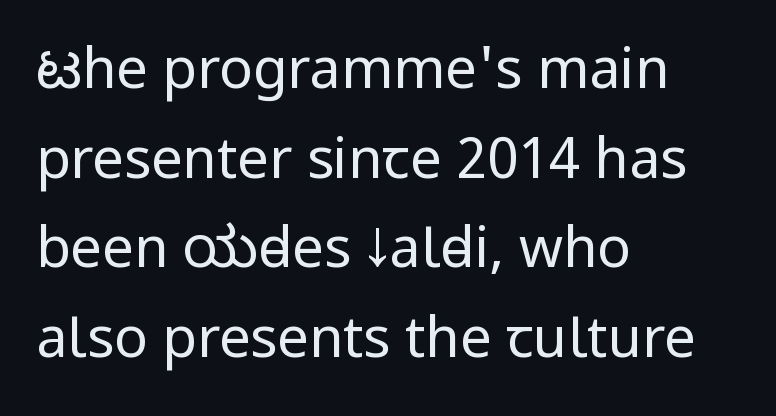
The image shows 56 px regular-weight, condensed sans-serif type, upright; set left-aligned, normal line spacing (1.6x), normal letter spacing, not underlined; low stroke contrast.
